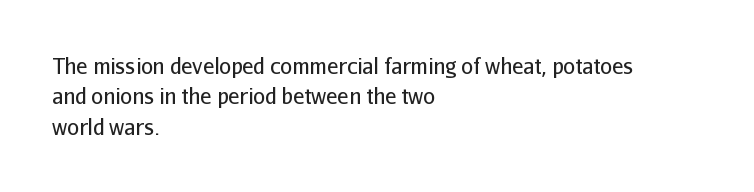
{"italic": "no", "bold": "no", "underline": "no", "align": "left", "line_spacing": "normal", "line_spacing_ratio": 1.45, "letter_spacing": "normal", "letter_spacing_em": 0.0, "glyph_px": 21}
